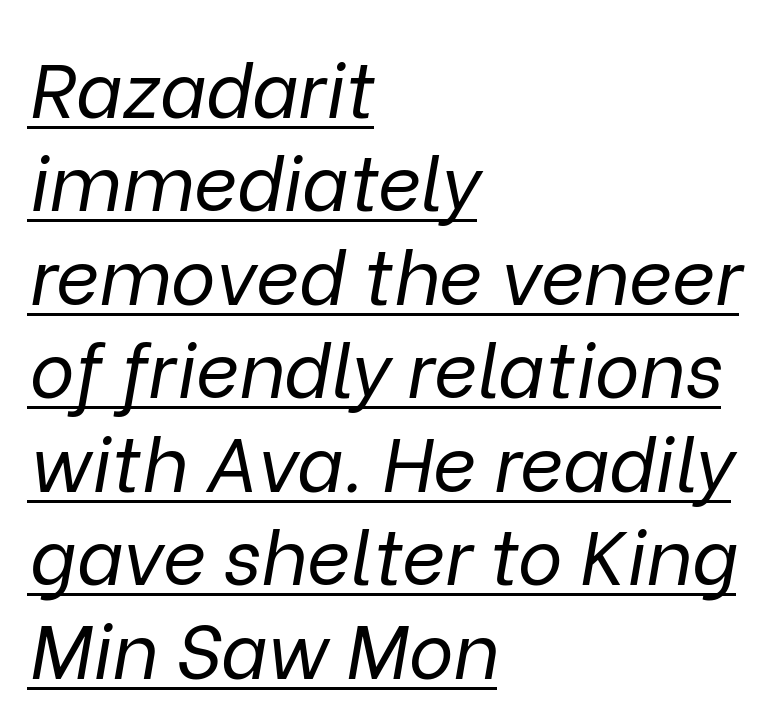
Alignment: flush left. You can tell it's italic because the verticals aren't actually vertical. Proportional: the letters do not fall into vertical columns. A light-to-regular cut is what we see here. Underlined type.
